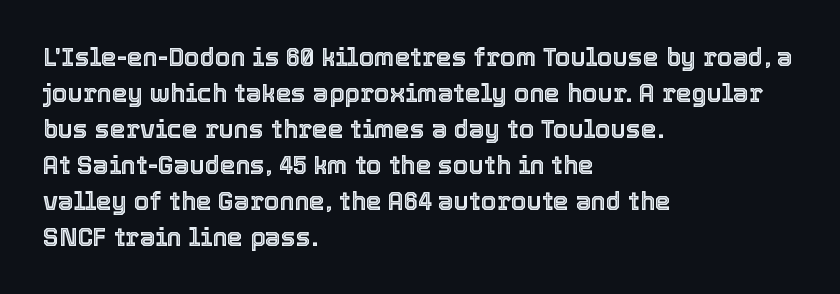
Q: Is the text italic (slanted)? A: No, it is upright.
Q: Is the text underlined? A: No.
Q: How is the paragraph aligned? A: Left-aligned.
Q: Is the spacing between letters normal or unusually wide? A: Normal.
Q: Is the spacing between lines tight, normal or loose? A: Normal.
